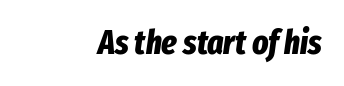
Q: Is the text bold? A: Yes.
Q: Is the text italic (slanted)? A: Yes, it leans right by about 8 degrees.
Q: Is the text underlined? A: No.
Q: How is the paragraph aligned? A: Right-aligned.
Q: Is the spacing between letters normal or unusually wide? A: Normal.
Q: Width (condensed, normal, or wide)? A: Condensed.
Q: Stroke contrast? A: Low.
Q: x-height? A: Medium.
Q: Monospaced? A: No.
